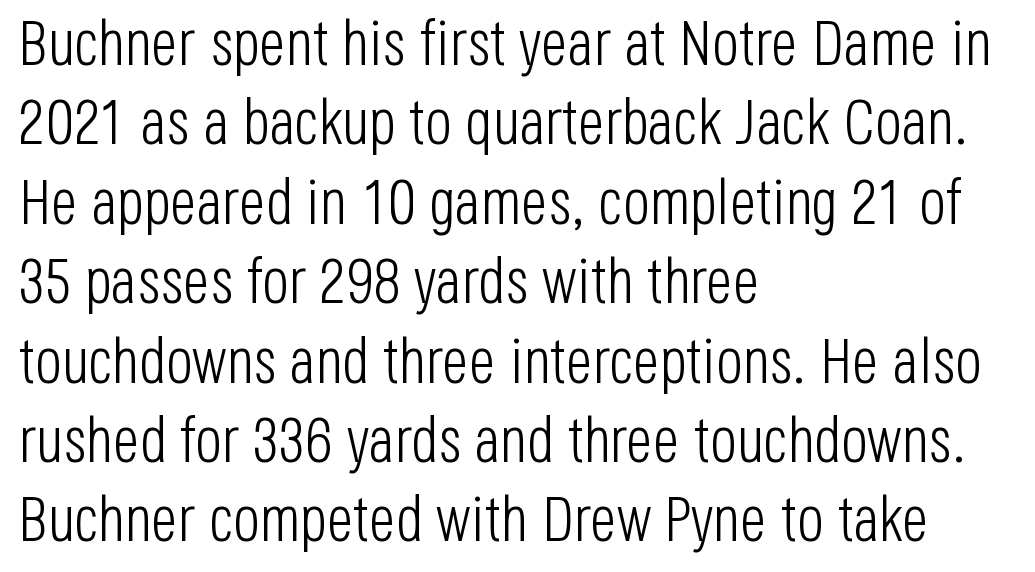
The image shows 63 px light, condensed sans-serif type, upright; set left-aligned, normal line spacing (1.26x), normal letter spacing, not underlined; low stroke contrast and a large x-height.
